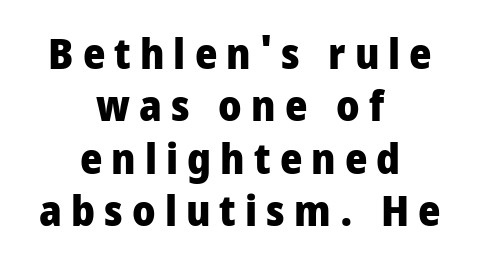
The image shows 43 px heavy sans-serif type, upright; set centered, line spacing 1.22x, unusually wide letter spacing (+0.21 em), not underlined; low stroke contrast and a medium x-height.
